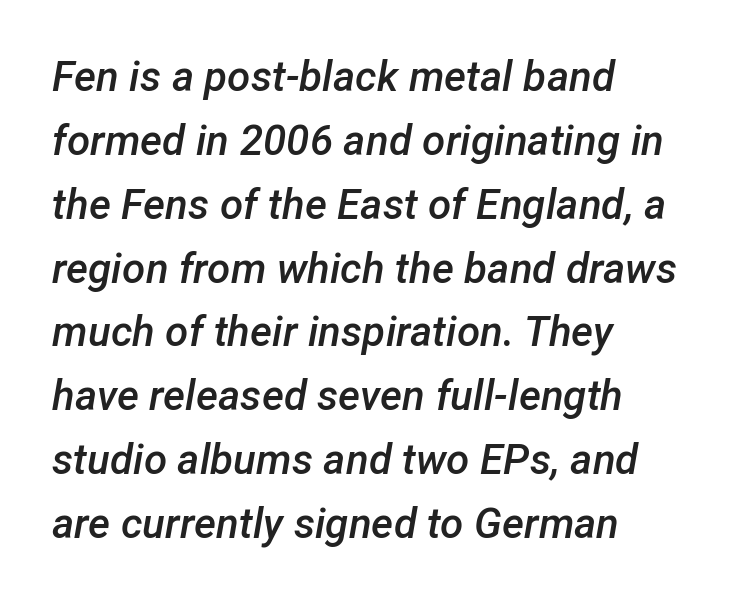
Looking at the ascenders, they clearly lean. Typesetter's note: demi weight, one step under bold. Is the letter spacing exaggerated? No — it looks like the ordinary default. The paragraph shown leans on its left margin. The face used here is proportionally spaced, like ordinary book or web type. Unmarked baselines from the first word to the last.
